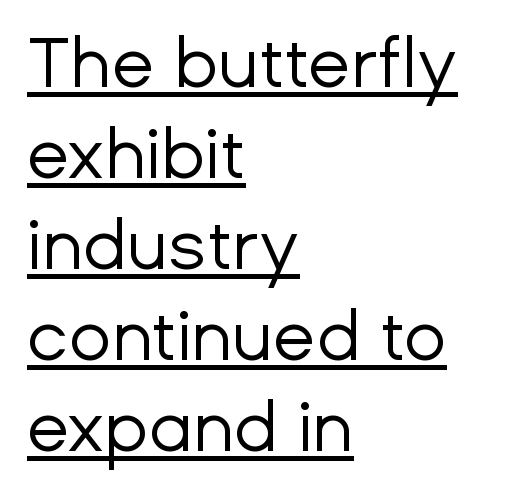
Q: Is the text bold? A: No.
Q: Is the text italic (slanted)? A: No, it is upright.
Q: Is the typeface a serif or a sans-serif typeface? A: Sans-serif.
Q: Is the text underlined? A: Yes.
Q: How is the paragraph aligned? A: Left-aligned.
Q: Is the spacing between letters normal or unusually wide? A: Normal.
Q: Is the spacing between lines tight, normal or loose? A: Normal.
Q: Width (condensed, normal, or wide)? A: Normal.
Q: Stroke contrast? A: Low.
Q: x-height? A: Medium.
Q: Monospaced? A: No.
